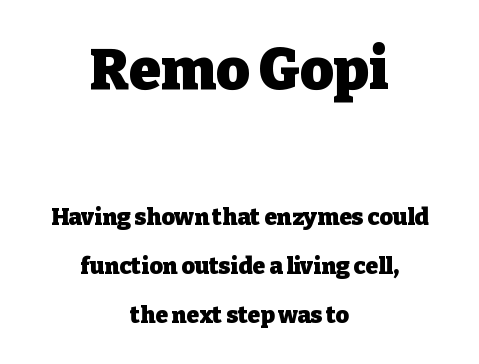
Note the varied advance widths — an 'i' is clearly narrower than an 'm'. Look at the stroke-to-counter ratio: heavy, a bold. Each word holds together tightly as a unit, with standard inter-letter gaps. Rows of type keep a wide berth in the vertical direction.
